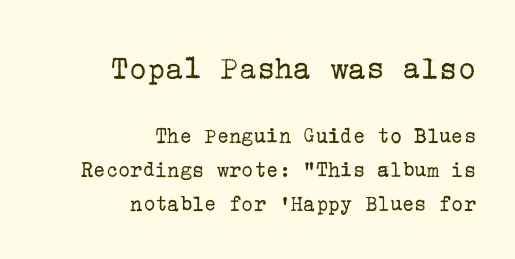
Q: Is the text bold? A: No.
Q: Is the text italic (slanted)? A: No, it is upright.
Q: Is the typeface a serif or a sans-serif typeface? A: Serif.
Q: Is the text underlined? A: No.
Q: How is the paragraph aligned? A: Right-aligned.
Q: Is the spacing between letters normal or unusually wide? A: Normal.
Q: Is the spacing between lines tight, normal or loose? A: Normal.
Q: Which block of text is set in a larger size, the first (top) or the second (bottom)? A: The first (top) one.
Q: Width (condensed, normal, or wide)? A: Normal.
Q: Stroke contrast? A: Low.
Q: x-height? A: Medium.
